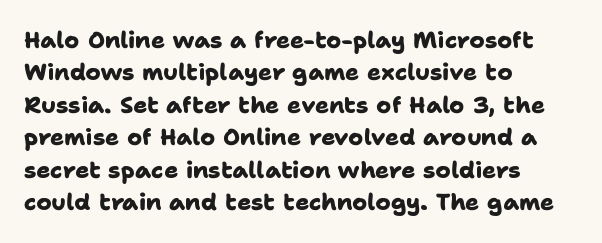
The image shows 23 px bold type; set left-aligned, normal line spacing (1.41x), normal letter spacing, not underlined.
